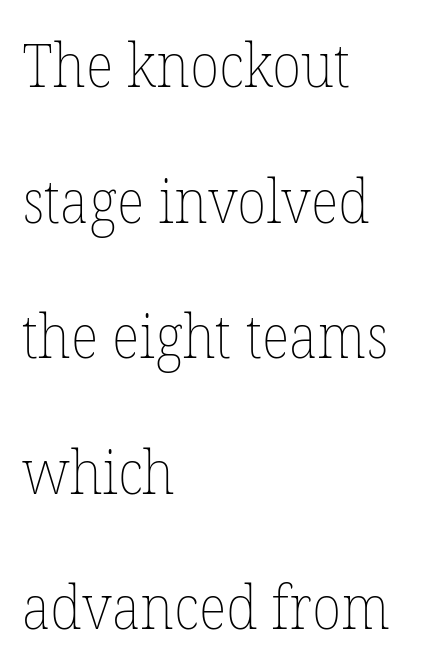
Q: Is the text bold? A: No.
Q: Is the text italic (slanted)? A: No, it is upright.
Q: Is the text underlined? A: No.
Q: How is the paragraph aligned? A: Left-aligned.
Q: Is the spacing between letters normal or unusually wide? A: Normal.
Q: Is the spacing between lines tight, normal or loose? A: Loose.
Q: Width (condensed, normal, or wide)? A: Normal.
Q: Stroke contrast? A: Low.
Q: x-height? A: Medium.
Q: Monospaced? A: No.
